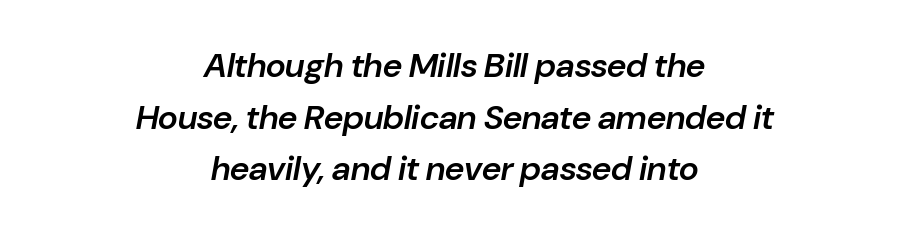
Q: Is the text bold? A: Semi-bold.
Q: Is the text italic (slanted)? A: Yes, it leans right by about 10 degrees.
Q: Is the text underlined? A: No.
Q: How is the paragraph aligned? A: Centered.
Q: Is the spacing between letters normal or unusually wide? A: Normal.
Q: Is the spacing between lines tight, normal or loose? A: Normal.
Q: Width (condensed, normal, or wide)? A: Normal.
Q: Stroke contrast? A: Low.
Q: x-height? A: Medium.
Q: Monospaced? A: No.
